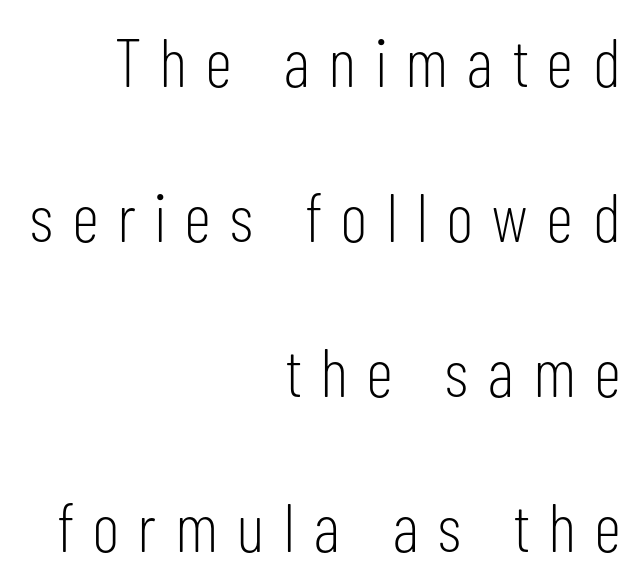
Q: Is the text bold? A: No.
Q: Is the text italic (slanted)? A: No, it is upright.
Q: Is the typeface a serif or a sans-serif typeface? A: Sans-serif.
Q: Is the text underlined? A: No.
Q: How is the paragraph aligned? A: Right-aligned.
Q: Is the spacing between letters normal or unusually wide? A: Unusually wide.
Q: Is the spacing between lines tight, normal or loose? A: Loose.
Q: Width (condensed, normal, or wide)? A: Condensed.
Q: Stroke contrast? A: Low.
Q: x-height? A: Medium.
Q: Monospaced? A: No.
